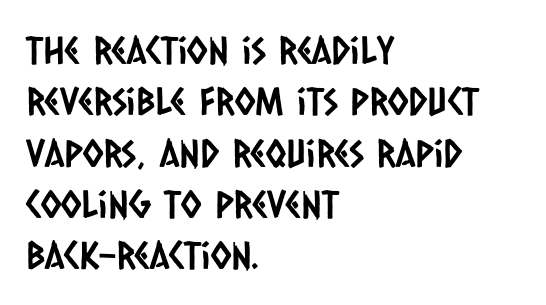
Tracking here is standard; glyphs follow each other at the usual distance. Looks like regular typesetting: each glyph gets only the width it needs. A student would call this left alignment; a typographer would say flush left, rag right. The strip under each line holds only bare page.
